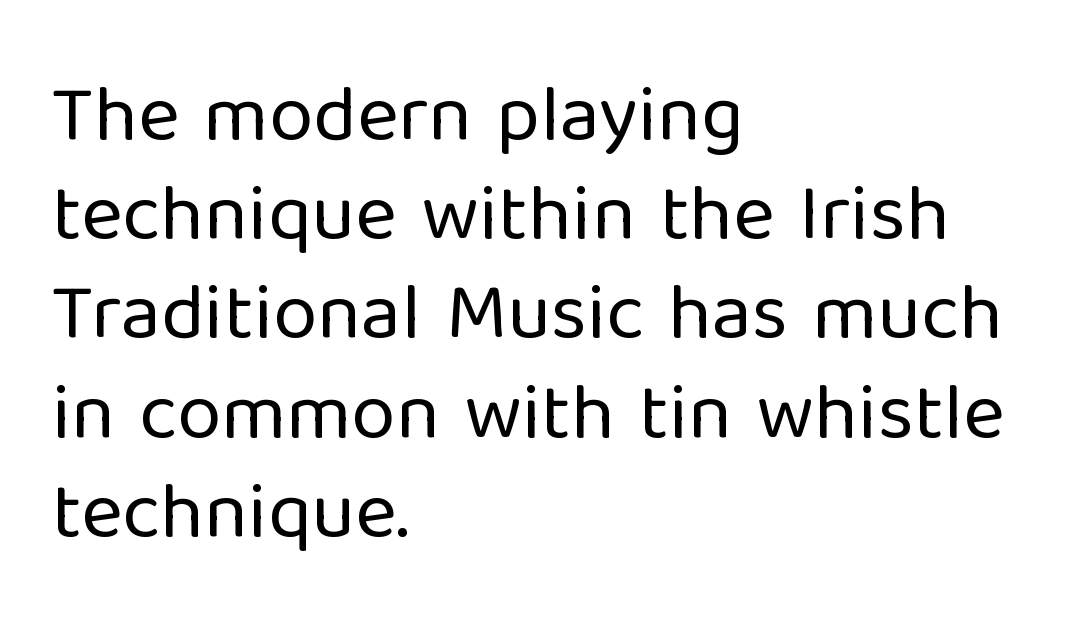
{"serif": "no", "italic": "no", "bold": "no", "weight": "regular", "width": "normal", "stroke_contrast": "low", "x_height": "medium", "monospaced": "no", "underline": "no", "align": "left", "line_spacing_ratio": 1.24, "letter_spacing": "normal", "letter_spacing_em": 0.0, "glyph_px": 80}
